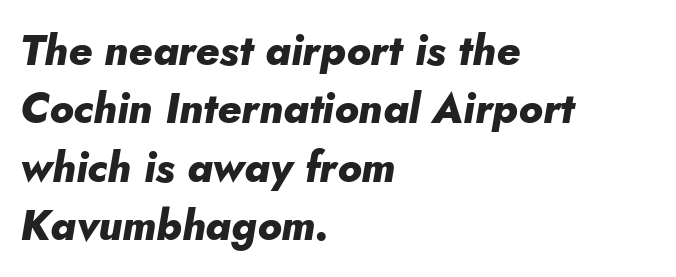
The image shows 42 px heavy type, italic (leaning right); set left-aligned, normal line spacing (1.39x), normal letter spacing, not underlined; low stroke contrast and a small x-height.
